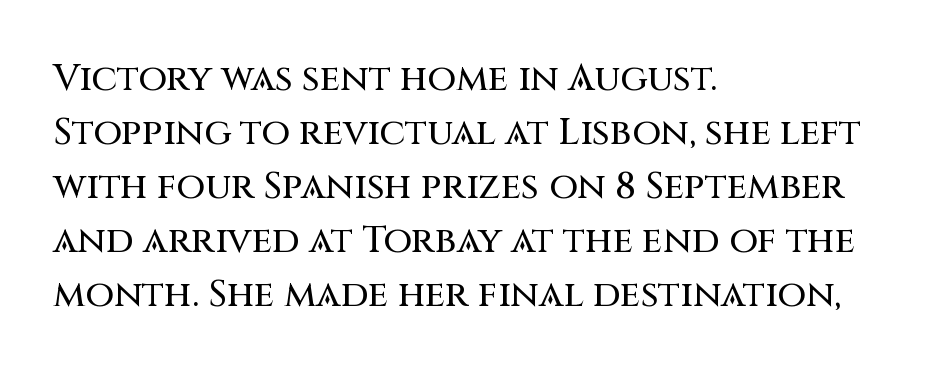
{"serif": "no", "italic": "no", "width": "normal", "stroke_contrast": "medium", "x_height": "large", "monospaced": "no", "underline": "no", "align": "left", "line_spacing": "normal", "line_spacing_ratio": 1.46, "letter_spacing": "normal", "letter_spacing_em": 0.0, "glyph_px": 37}
